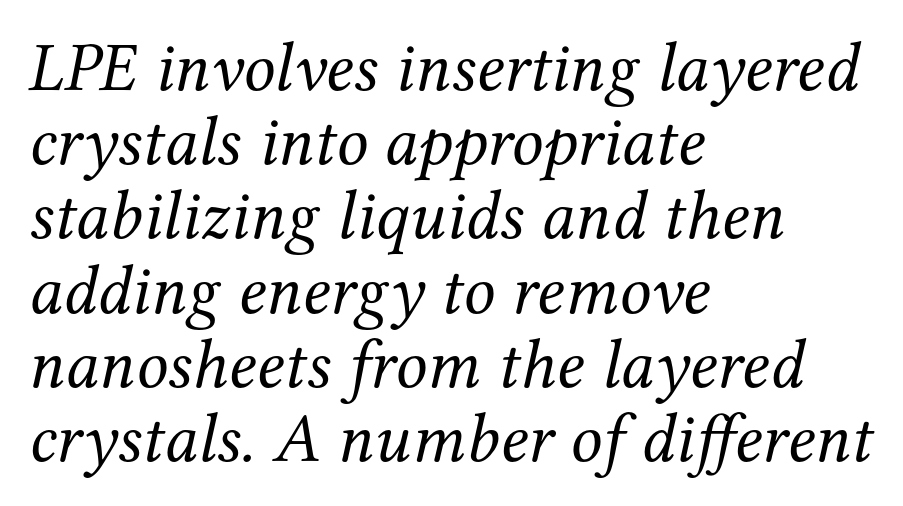
Q: Is the text bold? A: No.
Q: Is the text italic (slanted)? A: Yes, it leans right by about 12 degrees.
Q: Is the typeface a serif or a sans-serif typeface? A: Serif.
Q: Is the text underlined? A: No.
Q: How is the paragraph aligned? A: Left-aligned.
Q: Is the spacing between letters normal or unusually wide? A: Normal.
Q: Is the spacing between lines tight, normal or loose? A: Tight.
Q: Width (condensed, normal, or wide)? A: Normal.
Q: Stroke contrast? A: Medium.
Q: x-height? A: Medium.
Q: Monospaced? A: No.
